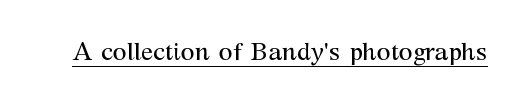
{"italic": "no", "bold": "no", "underline": "yes", "letter_spacing": "normal", "letter_spacing_em": 0.0, "glyph_px": 25}
